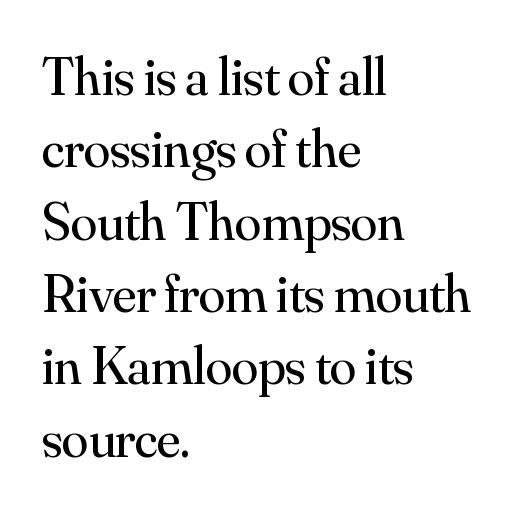
Students, note that the glyphs here touch the page at normal intervals. Caption: face not bold, strokes unweighted. Typeset ragged right — the left edge is the straight one. A clean baseline with only descenders dipping below it. The rendering shows small feet on the letterforms — a serif design. Posture: vertical.
